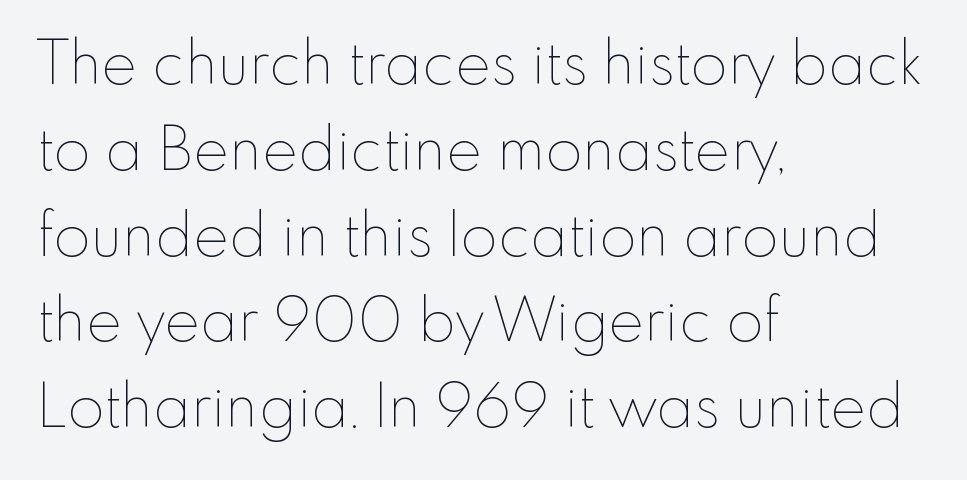
Q: Is the text bold? A: No.
Q: Is the text italic (slanted)? A: No, it is upright.
Q: Is the text underlined? A: No.
Q: How is the paragraph aligned? A: Left-aligned.
Q: Is the spacing between letters normal or unusually wide? A: Normal.
Q: Is the spacing between lines tight, normal or loose? A: Normal.
Q: Width (condensed, normal, or wide)? A: Normal.
Q: Stroke contrast? A: Low.
Q: x-height? A: Small.
Q: Monospaced? A: No.
